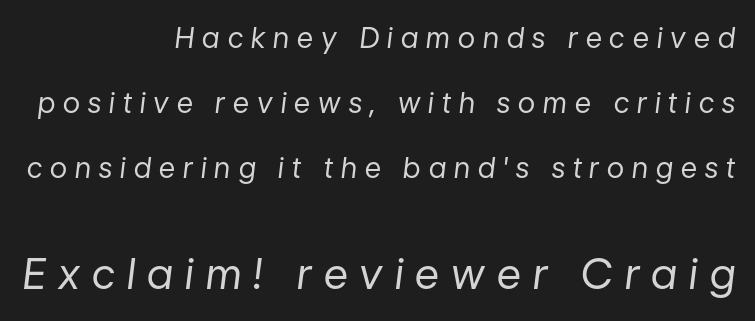
{"italic": "yes", "lean": "right", "slant_degrees": 7, "bold": "no", "weight": "regular", "width": "normal", "stroke_contrast": "low", "x_height": "medium", "monospaced": "no", "underline": "no", "align": "right", "line_spacing": "loose", "line_spacing_ratio": 2.32, "letter_spacing": "wide", "letter_spacing_em": 0.29, "larger_block": "second", "size_ratio": 1.5, "glyph_px": 42}
